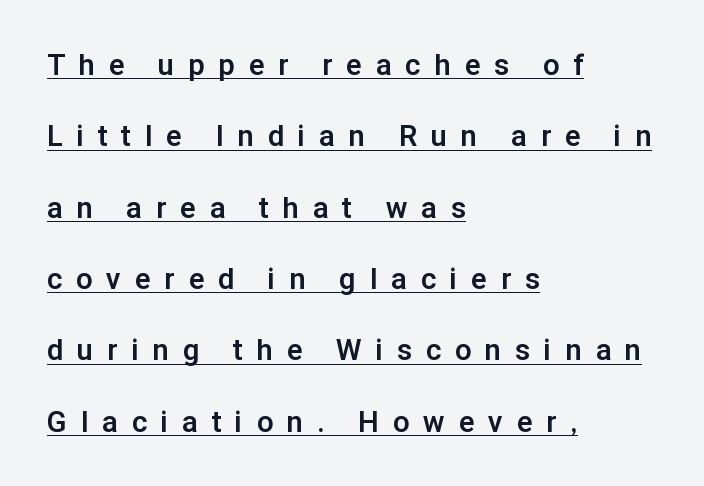
Q: Is the text bold? A: Yes.
Q: Is the text italic (slanted)? A: No, it is upright.
Q: Is the typeface a serif or a sans-serif typeface? A: Sans-serif.
Q: Is the text underlined? A: Yes.
Q: How is the paragraph aligned? A: Left-aligned.
Q: Is the spacing between letters normal or unusually wide? A: Unusually wide.
Q: Is the spacing between lines tight, normal or loose? A: Loose.
Q: Width (condensed, normal, or wide)? A: Normal.
Q: Stroke contrast? A: Low.
Q: x-height? A: Medium.
Q: Monospaced? A: No.
